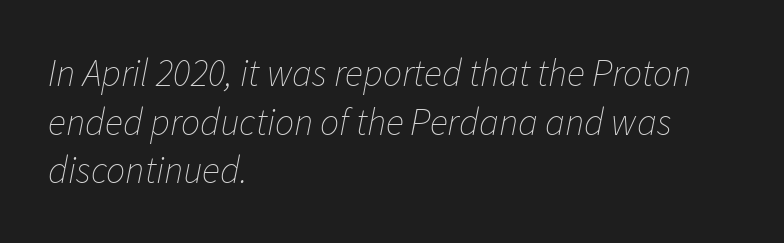
{"italic": "yes", "lean": "right", "slant_degrees": 11, "bold": "no", "weight": "thin", "width": "normal", "stroke_contrast": "low", "x_height": "medium", "monospaced": "no", "underline": "no", "align": "left", "line_spacing": "normal", "line_spacing_ratio": 1.28, "letter_spacing": "normal", "letter_spacing_em": 0.0, "glyph_px": 38}
